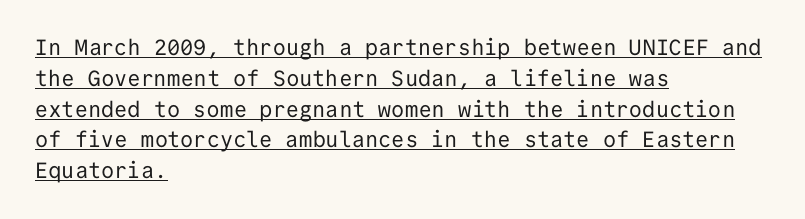
Quick note: not italic, upright. Decoration check: the copy is underlined. Is this a heavy cut? Hardly; it is regular or lighter. Does the copy run flush right? No — it runs flush left. Does extra space separate the letters? No, they use regular spacing.
